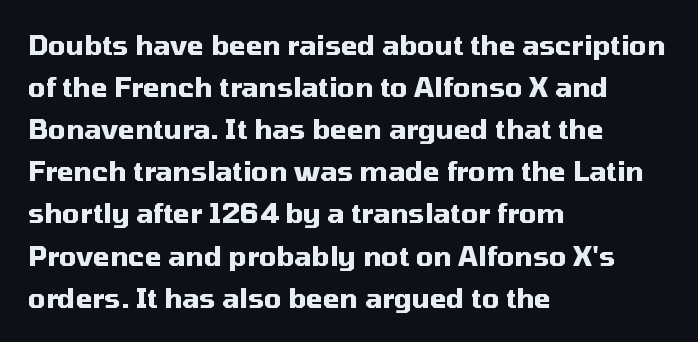
Nothing unusual about the tracking: characters are spaced as the font intends. Layout note: lines flush left. Does the lettering tilt? It doesn't — this is upright. The characters look thick and weighty, a clear bold. If you measured baseline to baseline, you'd find a middling distance. Underlining? Definitely not there.
